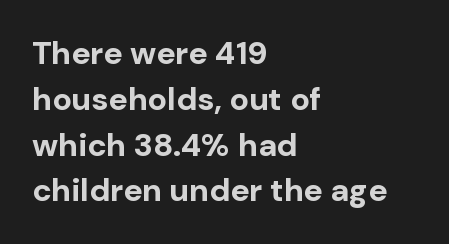
The image shows 32 px bold sans-serif type, upright; set left-aligned, normal line spacing (1.43x), normal letter spacing, not underlined; low stroke contrast and a medium x-height.
